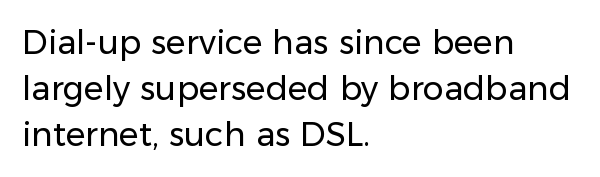
{"serif": "no", "italic": "no", "bold": "no", "weight": "regular", "width": "normal", "stroke_contrast": "low", "x_height": "medium", "monospaced": "no", "underline": "no", "align": "left", "line_spacing": "normal", "line_spacing_ratio": 1.39, "letter_spacing": "normal", "letter_spacing_em": 0.0, "glyph_px": 33}
